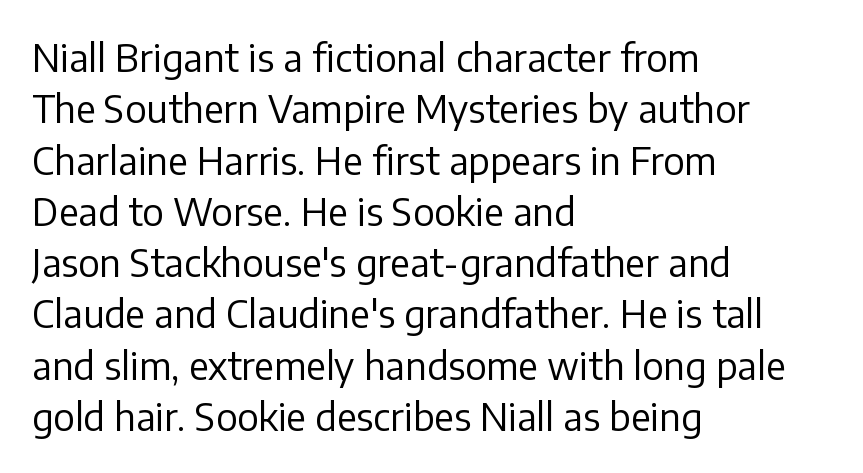
{"serif": "no", "italic": "no", "bold": "no", "weight": "regular", "width": "normal", "stroke_contrast": "low", "x_height": "medium", "monospaced": "no", "underline": "no", "align": "left", "line_spacing": "normal", "line_spacing_ratio": 1.35, "letter_spacing": "normal", "letter_spacing_em": 0.0, "glyph_px": 38}
